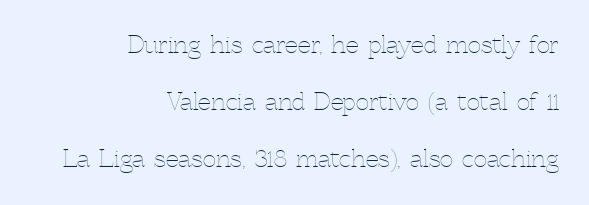
{"italic": "no", "bold": "no", "underline": "no", "align": "right", "line_spacing": "loose", "line_spacing_ratio": 2.48, "letter_spacing": "normal", "letter_spacing_em": 0.0, "glyph_px": 23}
